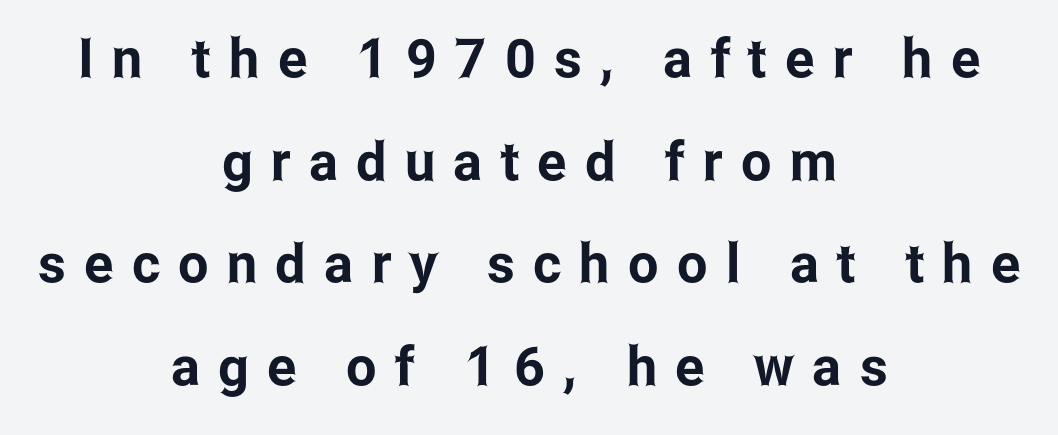
{"serif": "no", "italic": "no", "width": "condensed", "stroke_contrast": "low", "x_height": "medium", "monospaced": "no", "underline": "no", "align": "center", "line_spacing": "loose", "line_spacing_ratio": 1.9, "letter_spacing": "wide", "letter_spacing_em": 0.34, "glyph_px": 54}
